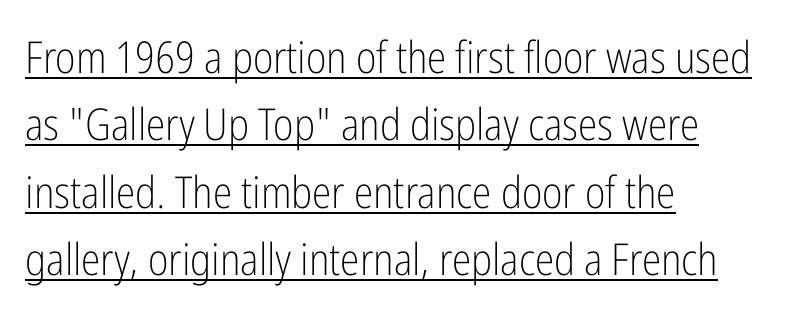
The string is rendered with underlining switched on. Successive baselines arrive at the customary interval. The face used here is rendered with its standard letterfit. What kind of face is this? One without serifs — a sans. Is the stroke heavy? The answer is a plain regular-or-lighter.
